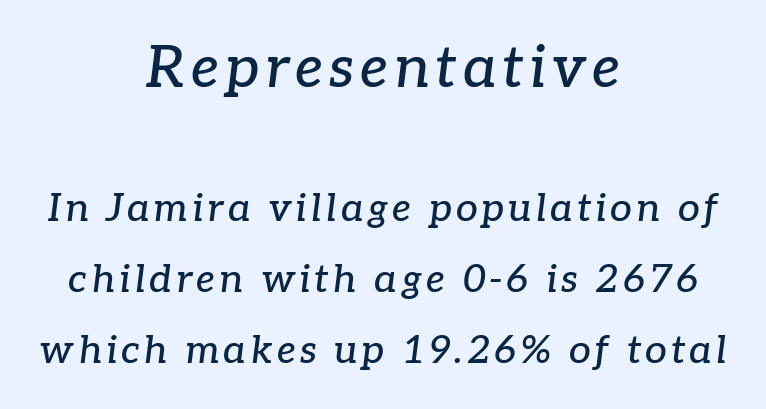
{"serif": "yes", "italic": "yes", "lean": "right", "slant_degrees": 7, "width": "normal", "stroke_contrast": "low", "x_height": "medium", "monospaced": "no", "underline": "no", "align": "center", "line_spacing_ratio": 1.81, "larger_block": "first", "size_ratio": 1.49, "glyph_px": 58}
